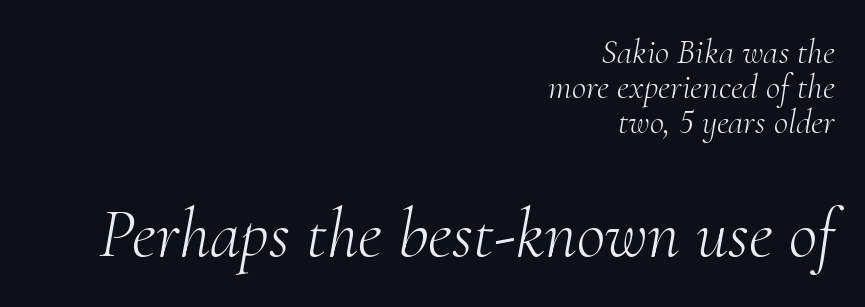
{"serif": "yes", "italic": "yes", "lean": "right", "slant_degrees": 10, "bold": "no", "weight": "light", "width": "normal", "stroke_contrast": "medium", "x_height": "small", "monospaced": "no", "underline": "no", "align": "right", "line_spacing": "tight", "line_spacing_ratio": 1.0, "letter_spacing": "normal", "letter_spacing_em": 0.0, "larger_block": "second", "size_ratio": 2.0, "glyph_px": 70}
